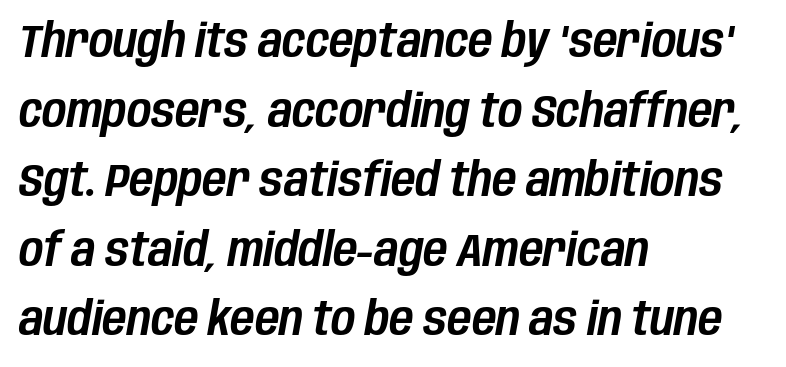
Q: Is the text italic (slanted)? A: Yes, it leans right by about 10 degrees.
Q: Is the text underlined? A: No.
Q: How is the paragraph aligned? A: Left-aligned.
Q: Is the spacing between letters normal or unusually wide? A: Normal.
Q: Is the spacing between lines tight, normal or loose? A: Normal.
Q: Width (condensed, normal, or wide)? A: Condensed.
Q: Stroke contrast? A: Low.
Q: x-height? A: Large.
Q: Monospaced? A: No.
